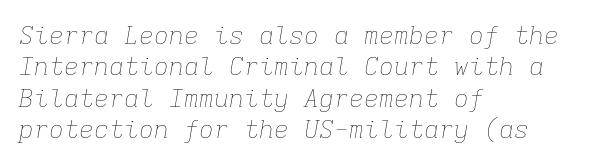
The passage shown has conventional tracking throughout. The baseline area is clear. You can tell it's italic because the verticals aren't actually vertical. Compared with typical paragraphs, the rows here are spaced about the same.
